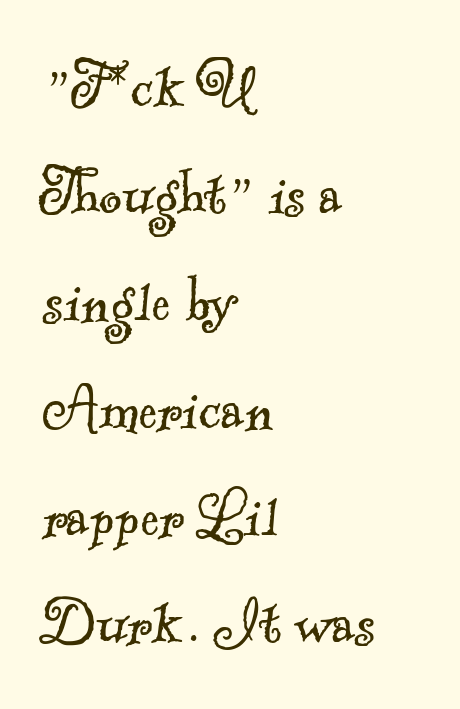
Q: Is the text bold? A: No.
Q: Is the typeface a serif or a sans-serif typeface? A: Serif.
Q: Is the text underlined? A: No.
Q: How is the paragraph aligned? A: Left-aligned.
Q: Is the spacing between letters normal or unusually wide? A: Normal.
Q: Is the spacing between lines tight, normal or loose? A: Normal.
Q: Width (condensed, normal, or wide)? A: Normal.
Q: x-height? A: Small.
Q: Monospaced? A: No.
